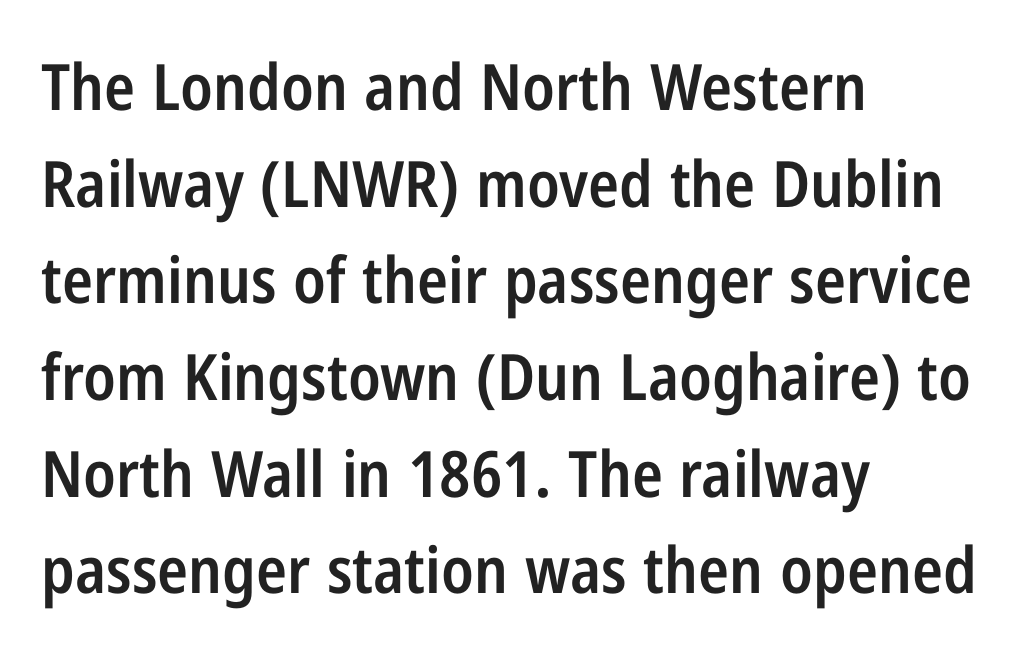
Q: Is the text bold? A: Semi-bold.
Q: Is the text italic (slanted)? A: No, it is upright.
Q: Is the typeface a serif or a sans-serif typeface? A: Sans-serif.
Q: Is the text underlined? A: No.
Q: How is the paragraph aligned? A: Left-aligned.
Q: Is the spacing between letters normal or unusually wide? A: Normal.
Q: Is the spacing between lines tight, normal or loose? A: Normal.
Q: Width (condensed, normal, or wide)? A: Condensed.
Q: Stroke contrast? A: Low.
Q: x-height? A: Medium.
Q: Monospaced? A: No.
